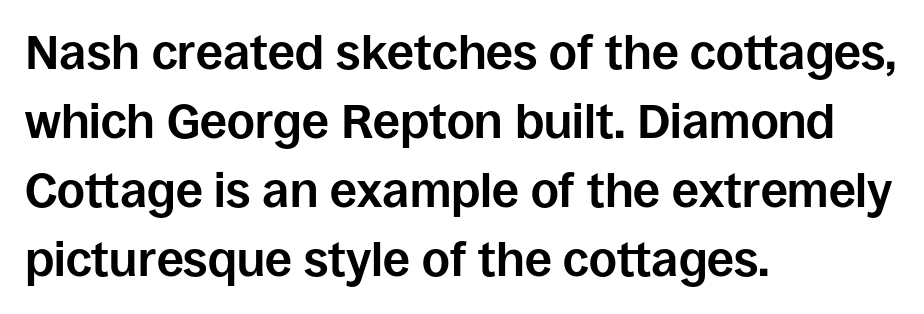
Q: Is the text bold? A: Yes.
Q: Is the text italic (slanted)? A: No, it is upright.
Q: Is the typeface a serif or a sans-serif typeface? A: Sans-serif.
Q: Is the text underlined? A: No.
Q: How is the paragraph aligned? A: Left-aligned.
Q: Is the spacing between letters normal or unusually wide? A: Normal.
Q: Is the spacing between lines tight, normal or loose? A: Normal.
Q: Width (condensed, normal, or wide)? A: Normal.
Q: Stroke contrast? A: Low.
Q: x-height? A: Large.
Q: Monospaced? A: No.
